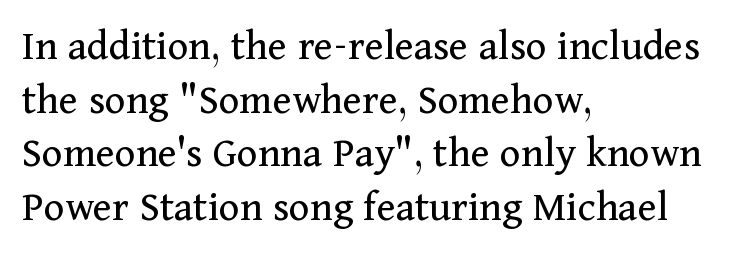
Posture: upright roman. The passage shown is not bold in any degree. Compared with typical body copy, the letter spacing here is the same. Serif or sans? Serif — the stroke terminals have little feet. The typesetter chose a ragged-right arrangement here. Varying glyph widths throughout — classic text-font behaviour.
